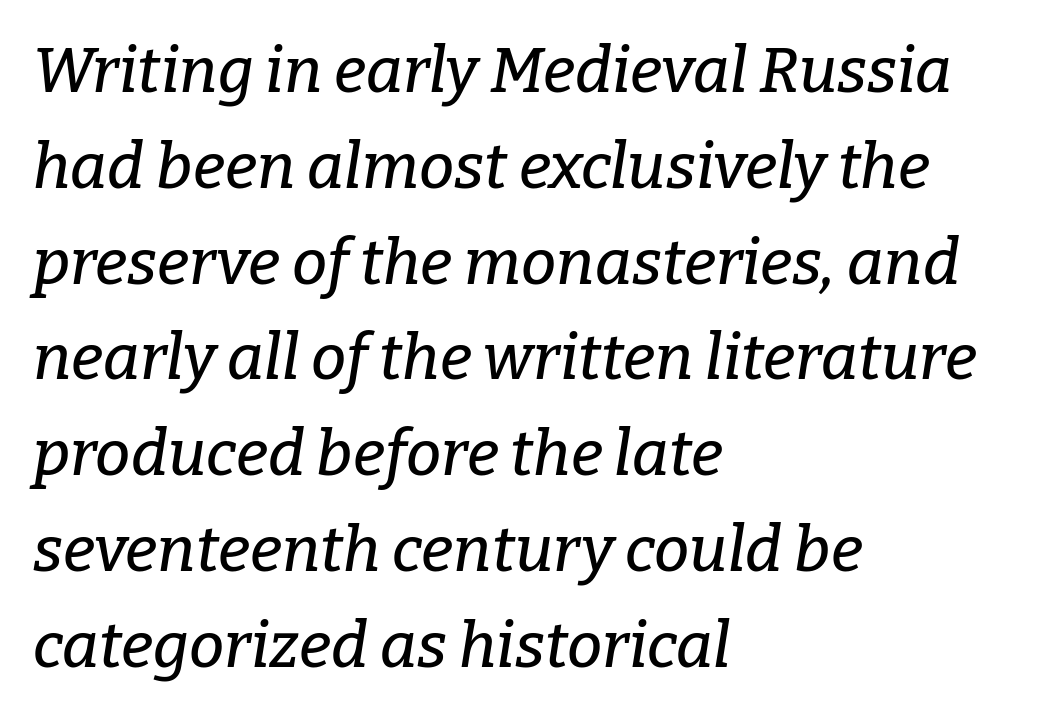
{"serif": "yes", "italic": "yes", "lean": "right", "slant_degrees": 9, "width": "normal", "stroke_contrast": "low", "x_height": "medium", "monospaced": "no", "underline": "no", "align": "left", "line_spacing": "normal", "line_spacing_ratio": 1.52, "letter_spacing": "normal", "letter_spacing_em": 0.0, "glyph_px": 63}
